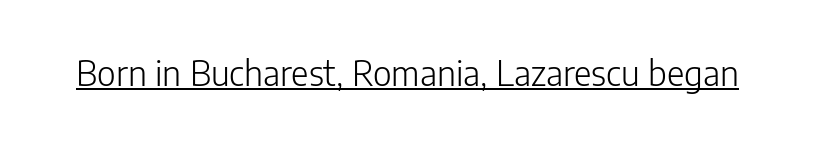
{"serif": "no", "italic": "no", "bold": "no", "weight": "light", "width": "normal", "stroke_contrast": "low", "x_height": "medium", "monospaced": "no", "underline": "yes", "letter_spacing": "normal", "letter_spacing_em": 0.0, "glyph_px": 34}
